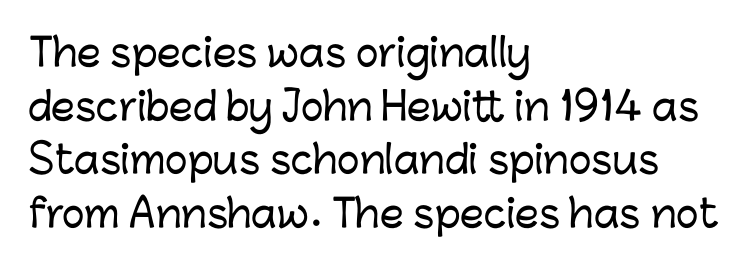
The image shows 38 px sans-serif type, upright; set left-aligned, normal line spacing (1.41x), normal letter spacing, not underlined; low stroke contrast and a medium x-height.
